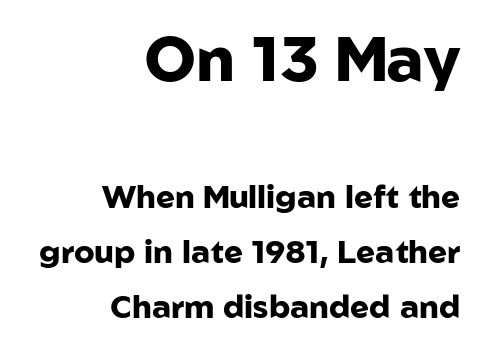
{"serif": "no", "italic": "no", "bold": "yes", "weight": "heavy", "width": "normal", "stroke_contrast": "low", "x_height": "medium", "monospaced": "no", "underline": "no", "align": "right", "line_spacing_ratio": 1.71, "letter_spacing": "normal", "letter_spacing_em": 0.0, "larger_block": "first", "size_ratio": 1.97, "glyph_px": 63}
